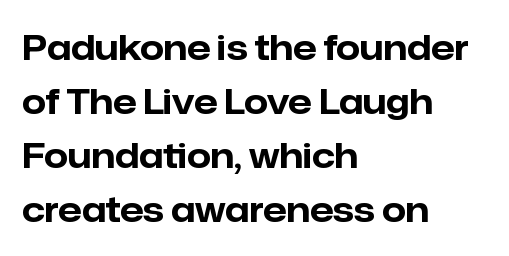
Q: Is the text bold? A: Yes.
Q: Is the text italic (slanted)? A: No, it is upright.
Q: Is the typeface a serif or a sans-serif typeface? A: Sans-serif.
Q: Is the text underlined? A: No.
Q: How is the paragraph aligned? A: Left-aligned.
Q: Is the spacing between letters normal or unusually wide? A: Normal.
Q: Is the spacing between lines tight, normal or loose? A: Normal.
Q: Width (condensed, normal, or wide)? A: Normal.
Q: Stroke contrast? A: Low.
Q: x-height? A: Medium.
Q: Monospaced? A: No.
